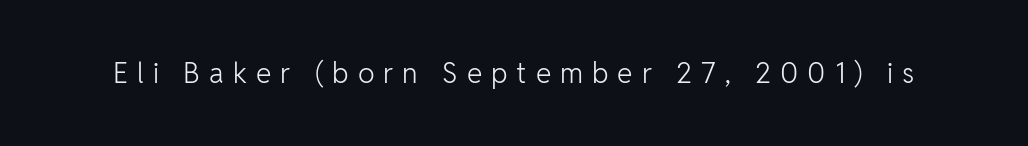
Q: Is the text bold? A: No.
Q: Is the text italic (slanted)? A: No, it is upright.
Q: Is the typeface a serif or a sans-serif typeface? A: Sans-serif.
Q: Is the text underlined? A: No.
Q: Is the spacing between letters normal or unusually wide? A: Unusually wide.
Q: Width (condensed, normal, or wide)? A: Normal.
Q: Stroke contrast? A: Low.
Q: x-height? A: Medium.
Q: Monospaced? A: No.
